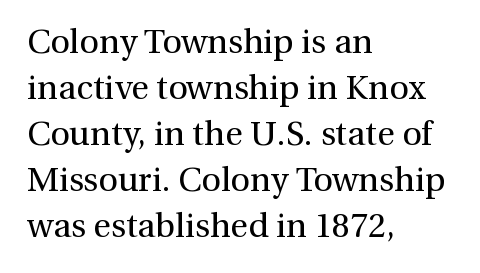
The image shows 34 px regular-weight serif type, upright; set left-aligned, normal line spacing (1.35x), normal letter spacing, not underlined; medium stroke contrast and a medium x-height.
